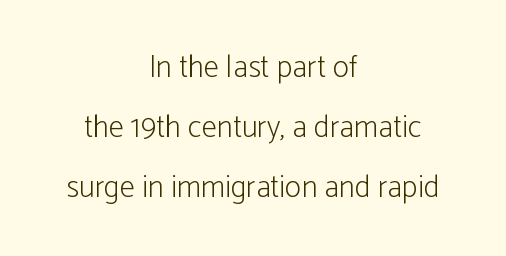
Q: Is the text bold? A: No.
Q: Is the text italic (slanted)? A: No, it is upright.
Q: Is the typeface a serif or a sans-serif typeface? A: Sans-serif.
Q: Is the text underlined? A: No.
Q: How is the paragraph aligned? A: Centered.
Q: Is the spacing between letters normal or unusually wide? A: Normal.
Q: Is the spacing between lines tight, normal or loose? A: Loose.
Q: Width (condensed, normal, or wide)? A: Condensed.
Q: Stroke contrast? A: Low.
Q: x-height? A: Medium.
Q: Monospaced? A: No.
